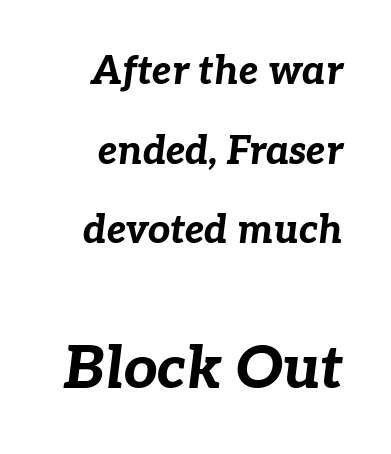
The image shows 59 px bold type, italic (leaning right); set loose line spacing (2.04x), normal letter spacing, not underlined; the second (bottom) block is 1.51x larger; low stroke contrast and a medium x-height.
